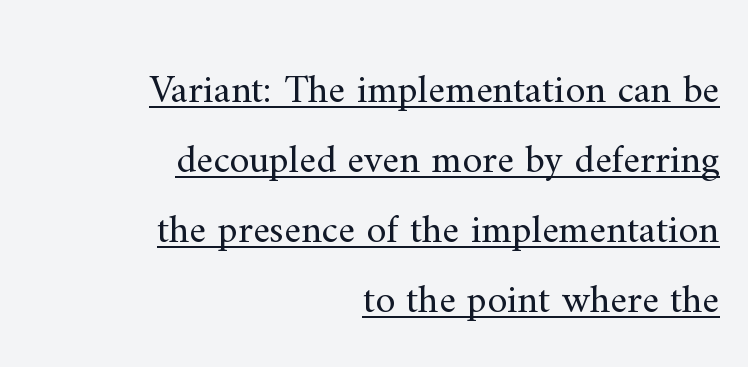
The typeface chosen for these lines features serifs. A typesetter would mark this as roman, not italic. Note the varied advance widths — an 'i' is clearly narrower than an 'm'. This is underlined copy, the kind a proofreader might mark for attention. Ink coverage per letter is moderate at most. One-word summary of the alignment: right.
